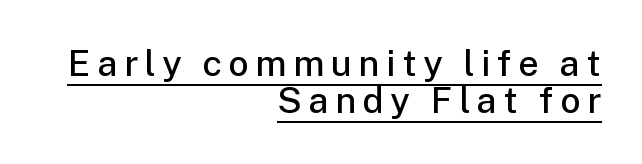
Q: Is the text bold? A: Semi-bold.
Q: Is the text italic (slanted)? A: No, it is upright.
Q: Is the typeface a serif or a sans-serif typeface? A: Sans-serif.
Q: Is the text underlined? A: Yes.
Q: How is the paragraph aligned? A: Right-aligned.
Q: Is the spacing between lines tight, normal or loose? A: Tight.
Q: Width (condensed, normal, or wide)? A: Normal.
Q: Stroke contrast? A: Low.
Q: x-height? A: Medium.
Q: Monospaced? A: No.
